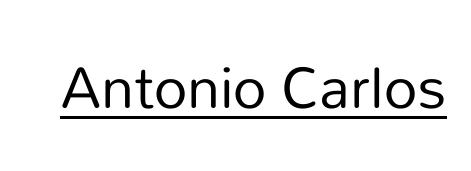
{"serif": "no", "italic": "no", "bold": "no", "weight": "regular", "width": "normal", "stroke_contrast": "low", "x_height": "medium", "monospaced": "no", "underline": "yes", "letter_spacing": "normal", "letter_spacing_em": 0.0, "glyph_px": 65}
